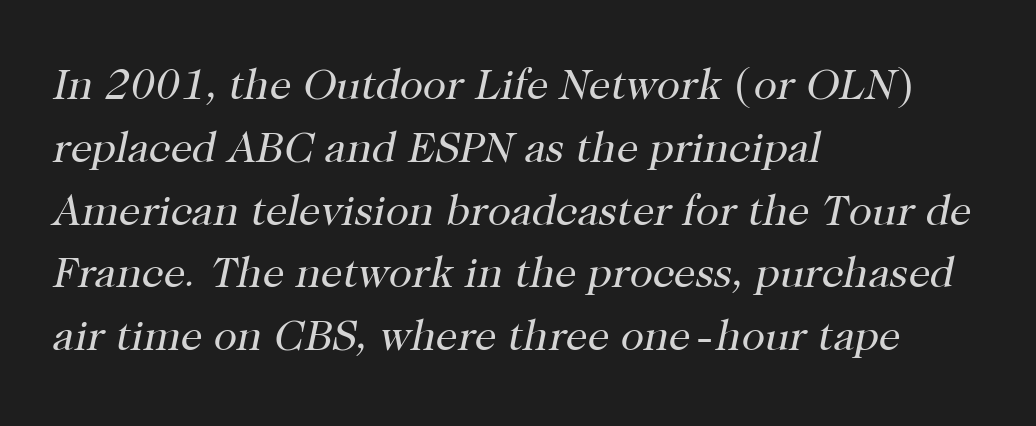
{"serif": "yes", "italic": "yes", "lean": "right", "slant_degrees": 12, "bold": "no", "weight": "regular", "width": "normal", "stroke_contrast": "high", "x_height": "medium", "monospaced": "no", "underline": "no", "align": "left", "line_spacing": "normal", "line_spacing_ratio": 1.46, "letter_spacing": "normal", "letter_spacing_em": 0.0, "glyph_px": 43}
